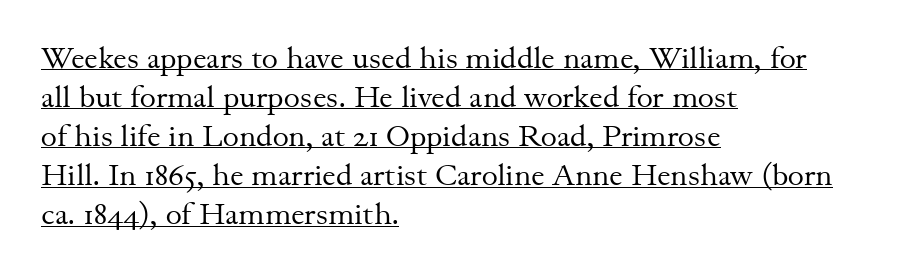
The image shows 31 px regular-weight serif type, upright; set left-aligned, normal line spacing (1.26x), normal letter spacing, underlined; medium stroke contrast and a small x-height.
